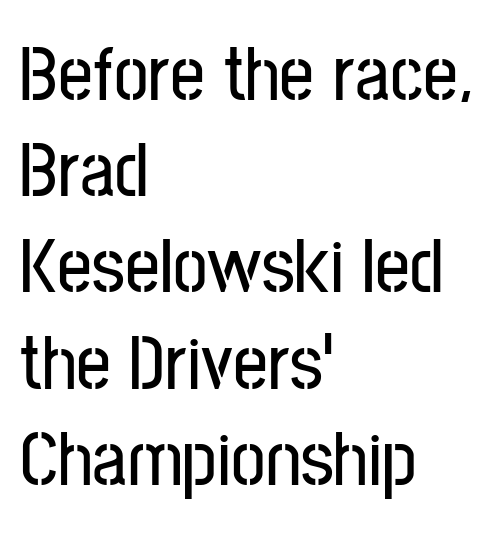
{"serif": "no", "italic": "no", "width": "condensed", "stroke_contrast": "low", "x_height": "medium", "monospaced": "no", "underline": "no", "align": "left", "line_spacing": "normal", "line_spacing_ratio": 1.25, "letter_spacing": "normal", "letter_spacing_em": 0.0, "glyph_px": 77}
